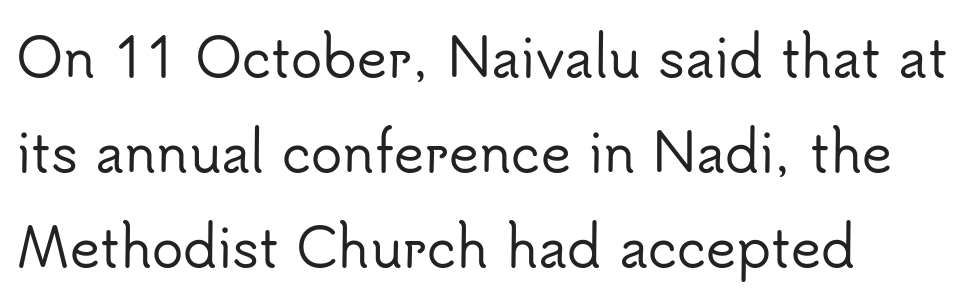
No feet cap the strokes, marking this as sans-serif type. The compositor pushed each line to the left boundary. A typesetter would call this proportional, since set widths differ per character. Unlike italic type, these characters show no tilt at all.
